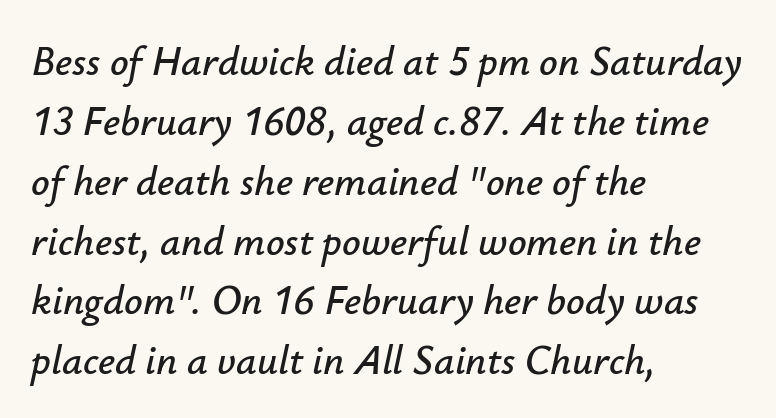
Q: Is the text italic (slanted)? A: Yes, it leans right by about 12 degrees.
Q: Is the text underlined? A: No.
Q: How is the paragraph aligned? A: Left-aligned.
Q: Is the spacing between letters normal or unusually wide? A: Normal.
Q: Is the spacing between lines tight, normal or loose? A: Normal.
Q: Width (condensed, normal, or wide)? A: Normal.
Q: Stroke contrast? A: Low.
Q: x-height? A: Small.
Q: Monospaced? A: No.
